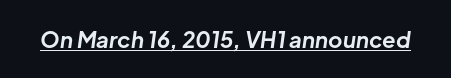
{"italic": "yes", "lean": "right", "slant_degrees": 8, "bold": "yes", "underline": "yes", "letter_spacing": "normal", "letter_spacing_em": 0.0, "glyph_px": 22}
